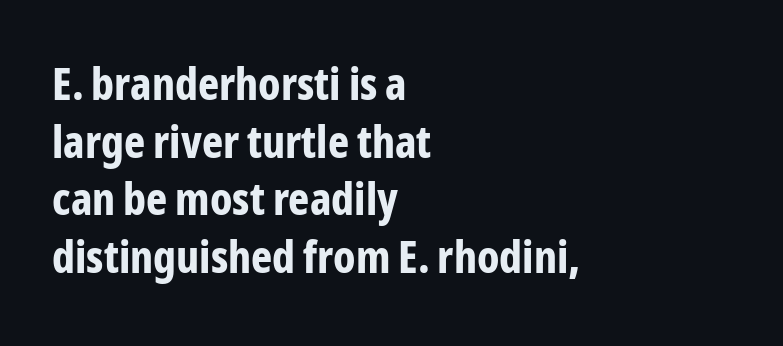
Q: Is the text bold? A: Yes.
Q: Is the text italic (slanted)? A: No, it is upright.
Q: Is the typeface a serif or a sans-serif typeface? A: Sans-serif.
Q: Is the text underlined? A: No.
Q: How is the paragraph aligned? A: Left-aligned.
Q: Is the spacing between letters normal or unusually wide? A: Normal.
Q: Is the spacing between lines tight, normal or loose? A: Normal.
Q: Width (condensed, normal, or wide)? A: Condensed.
Q: Stroke contrast? A: Low.
Q: x-height? A: Medium.
Q: Monospaced? A: No.
